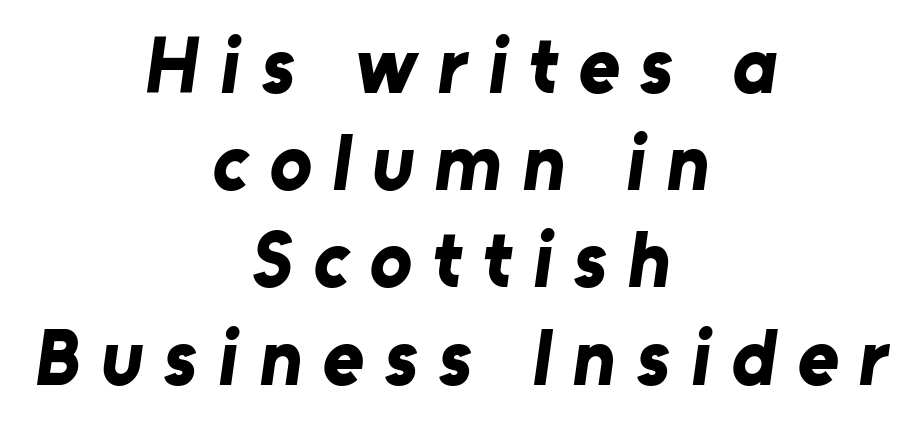
{"serif": "no", "bold": "yes", "weight": "bold", "width": "normal", "stroke_contrast": "low", "x_height": "medium", "monospaced": "no", "underline": "no", "align": "center", "line_spacing_ratio": 1.23, "letter_spacing": "wide", "letter_spacing_em": 0.26, "glyph_px": 79}
